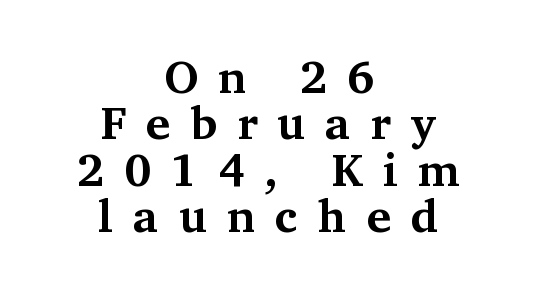
Q: Is the text bold? A: Yes.
Q: Is the text italic (slanted)? A: No, it is upright.
Q: Is the typeface a serif or a sans-serif typeface? A: Serif.
Q: Is the text underlined? A: No.
Q: How is the paragraph aligned? A: Centered.
Q: Is the spacing between letters normal or unusually wide? A: Unusually wide.
Q: Is the spacing between lines tight, normal or loose? A: Tight.
Q: Width (condensed, normal, or wide)? A: Normal.
Q: Stroke contrast? A: Medium.
Q: x-height? A: Medium.
Q: Monospaced? A: No.
